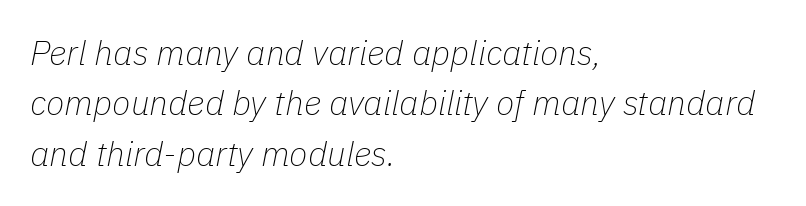
The image shows 34 px thin type, italic (leaning right); set left-aligned, normal line spacing (1.48x), normal letter spacing, not underlined; low stroke contrast and a medium x-height.
